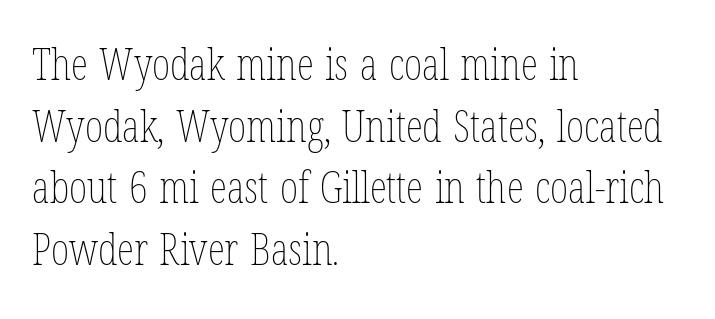
Q: Is the text bold? A: No.
Q: Is the text italic (slanted)? A: No, it is upright.
Q: Is the text underlined? A: No.
Q: How is the paragraph aligned? A: Left-aligned.
Q: Is the spacing between letters normal or unusually wide? A: Normal.
Q: Is the spacing between lines tight, normal or loose? A: Normal.
Q: Width (condensed, normal, or wide)? A: Condensed.
Q: Stroke contrast? A: Low.
Q: x-height? A: Medium.
Q: Monospaced? A: No.
